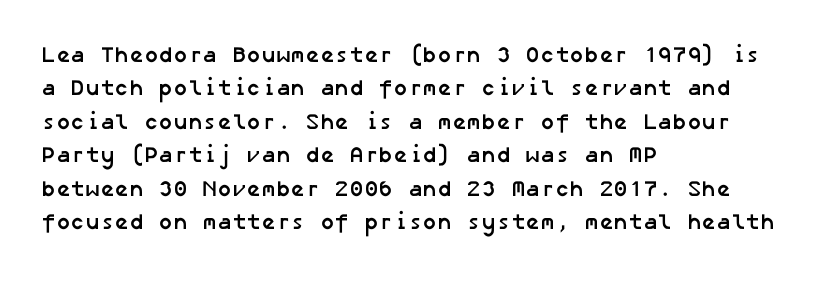
{"bold": "yes", "underline": "no", "align": "left", "line_spacing": "normal", "line_spacing_ratio": 1.52, "letter_spacing": "normal", "letter_spacing_em": 0.0, "glyph_px": 22}
